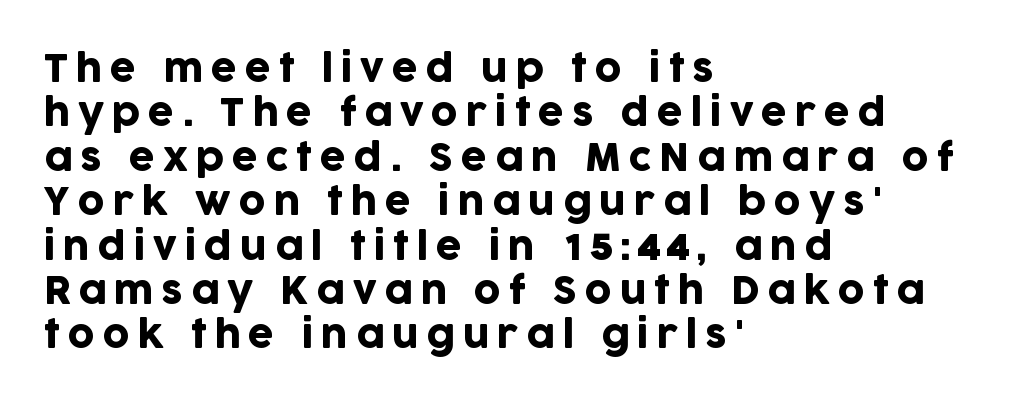
{"serif": "no", "italic": "no", "width": "normal", "stroke_contrast": "low", "x_height": "large", "monospaced": "no", "underline": "no", "align": "left", "line_spacing_ratio": 1.2, "letter_spacing": "wide", "letter_spacing_em": 0.21, "glyph_px": 37}
